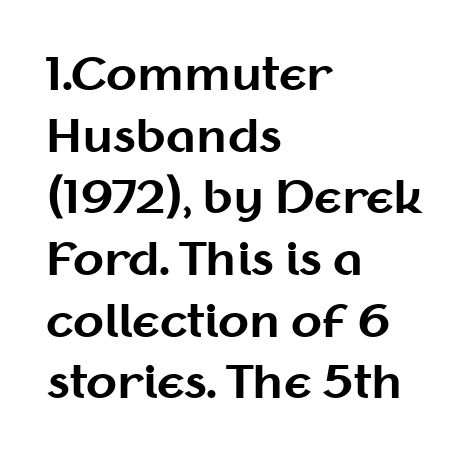
{"serif": "no", "italic": "no", "bold": "yes", "weight": "bold", "width": "normal", "stroke_contrast": "medium", "x_height": "medium", "monospaced": "no", "underline": "no", "align": "left", "line_spacing": "normal", "line_spacing_ratio": 1.37, "letter_spacing": "normal", "letter_spacing_em": 0.0, "glyph_px": 45}
